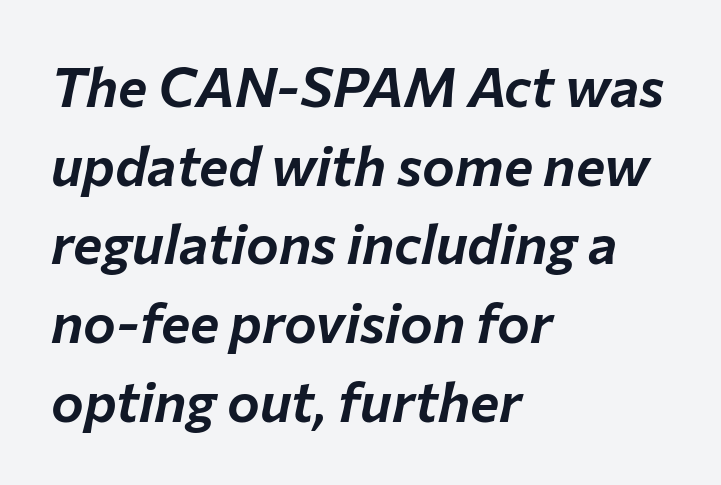
Line starts are locked; line ends wander. These lines sit exactly where default settings would place them. Is the type slanted? Yes — the strokes lean at a clear angle. The glyphs are unaccompanied by any horizontal stroke below them.
